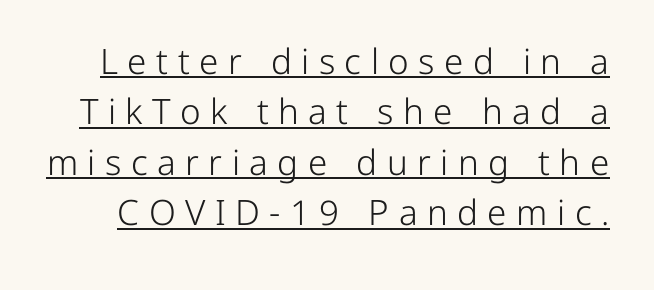
Q: Is the text bold? A: No.
Q: Is the text italic (slanted)? A: No, it is upright.
Q: Is the typeface a serif or a sans-serif typeface? A: Sans-serif.
Q: Is the text underlined? A: Yes.
Q: Is the spacing between letters normal or unusually wide? A: Unusually wide.
Q: Is the spacing between lines tight, normal or loose? A: Normal.
Q: Width (condensed, normal, or wide)? A: Normal.
Q: Stroke contrast? A: Low.
Q: x-height? A: Medium.
Q: Monospaced? A: No.
